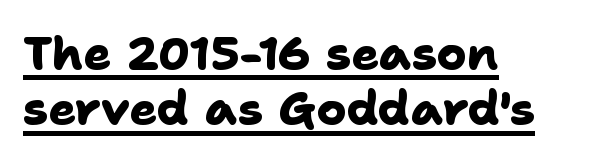
Q: Is the text bold? A: Yes.
Q: Is the typeface a serif or a sans-serif typeface? A: Sans-serif.
Q: Is the text underlined? A: Yes.
Q: How is the paragraph aligned? A: Left-aligned.
Q: Is the spacing between letters normal or unusually wide? A: Normal.
Q: Width (condensed, normal, or wide)? A: Normal.
Q: Stroke contrast? A: Low.
Q: x-height? A: Medium.
Q: Monospaced? A: No.
